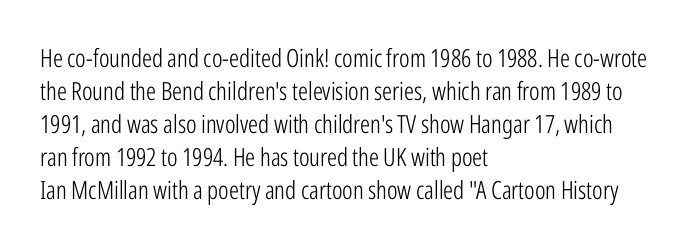
Q: Is the text bold? A: No.
Q: Is the text italic (slanted)? A: No, it is upright.
Q: Is the text underlined? A: No.
Q: How is the paragraph aligned? A: Left-aligned.
Q: Is the spacing between letters normal or unusually wide? A: Normal.
Q: Is the spacing between lines tight, normal or loose? A: Normal.
